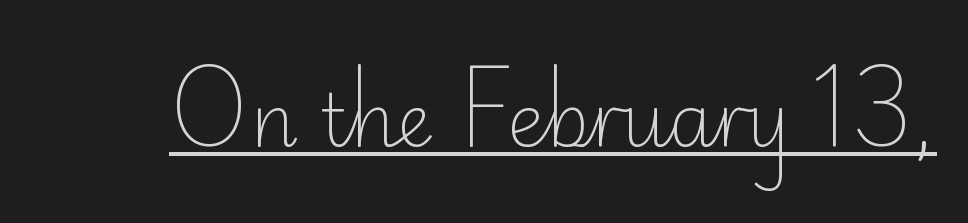
The image shows 73 px light sans-serif type, upright; set normal letter spacing, underlined; low stroke contrast and a small x-height.
